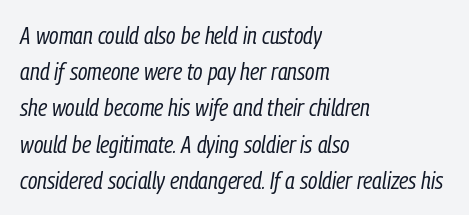
Q: Is the text bold? A: No.
Q: Is the text italic (slanted)? A: Yes, it leans right by about 9 degrees.
Q: Is the text underlined? A: No.
Q: How is the paragraph aligned? A: Left-aligned.
Q: Is the spacing between letters normal or unusually wide? A: Normal.
Q: Is the spacing between lines tight, normal or loose? A: Normal.
